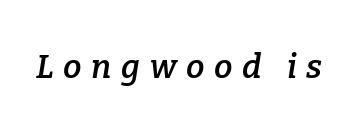
{"serif": "yes", "italic": "yes", "lean": "right", "slant_degrees": 9, "bold": "semi", "weight": "semibold", "width": "normal", "stroke_contrast": "low", "x_height": "medium", "monospaced": "no", "underline": "no", "letter_spacing": "wide", "letter_spacing_em": 0.29, "glyph_px": 33}
